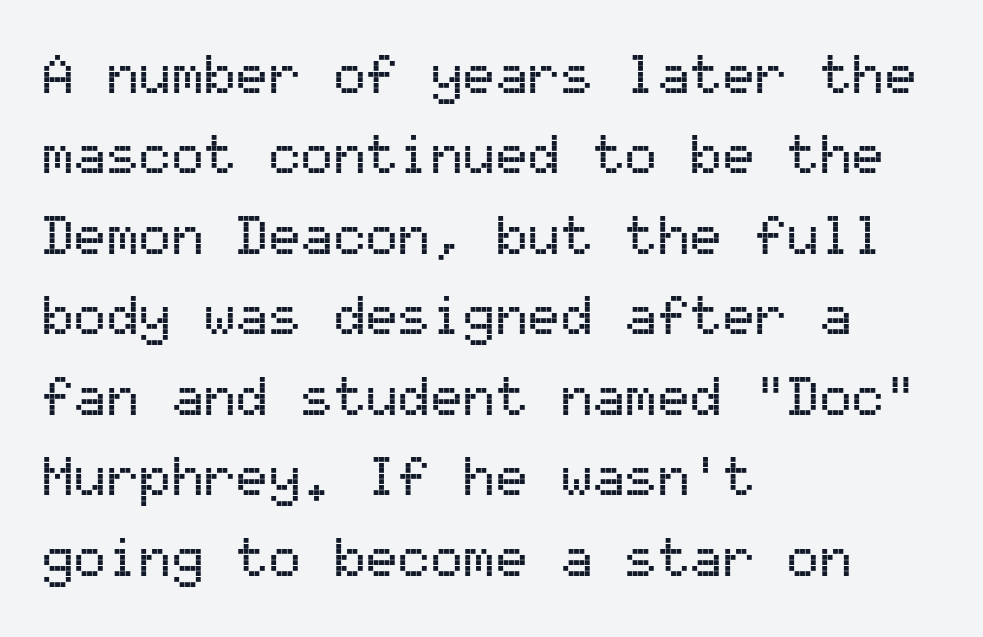
No word sits above an underline. The type family on display is of the sans-serif kind. In terms of leading, this rendering sits right in the middle. This rendering uses left alignment, leaving the right contour irregular.
